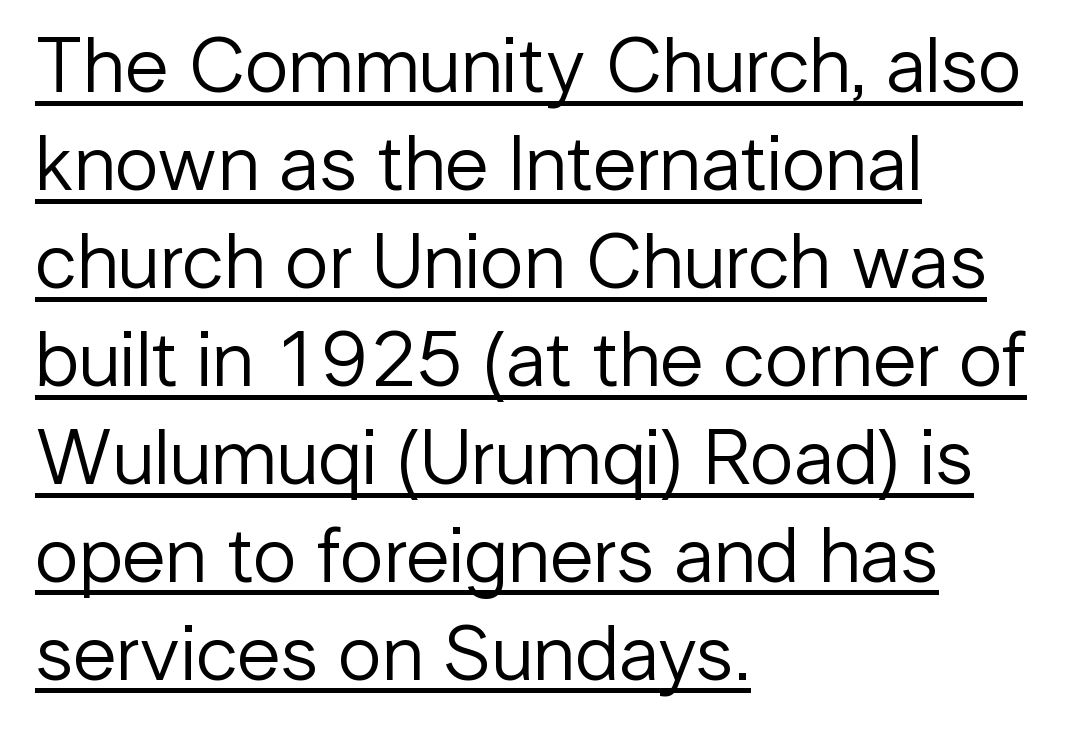
Posture: upright roman. A baseline rule has been typeset under these characters. The cut favours lightness, reaching ordinary text weight at its darkest. The face used here is proportionally spaced, like ordinary book or web type. Look at the bottom of the vertical strokes: they stop flat, with no serifs. Standard letterfit; no display-style spreading of the glyphs.
